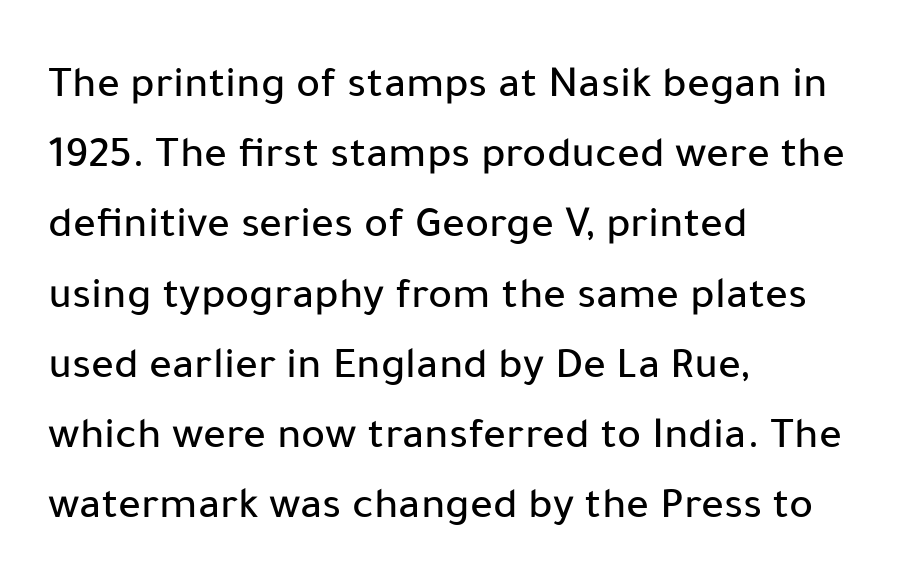
Q: Is the text italic (slanted)? A: No, it is upright.
Q: Is the typeface a serif or a sans-serif typeface? A: Sans-serif.
Q: Is the text underlined? A: No.
Q: How is the paragraph aligned? A: Left-aligned.
Q: Is the spacing between letters normal or unusually wide? A: Normal.
Q: Is the spacing between lines tight, normal or loose? A: Normal.
Q: Width (condensed, normal, or wide)? A: Normal.
Q: Stroke contrast? A: Low.
Q: x-height? A: Medium.
Q: Monospaced? A: No.
